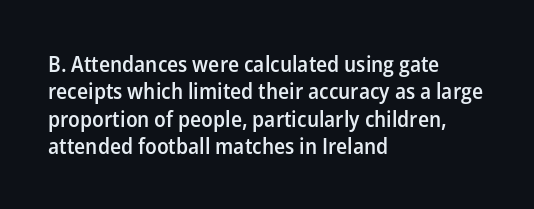
Q: Is the text bold? A: Semi-bold.
Q: Is the text italic (slanted)? A: No, it is upright.
Q: Is the text underlined? A: No.
Q: How is the paragraph aligned? A: Left-aligned.
Q: Is the spacing between letters normal or unusually wide? A: Normal.
